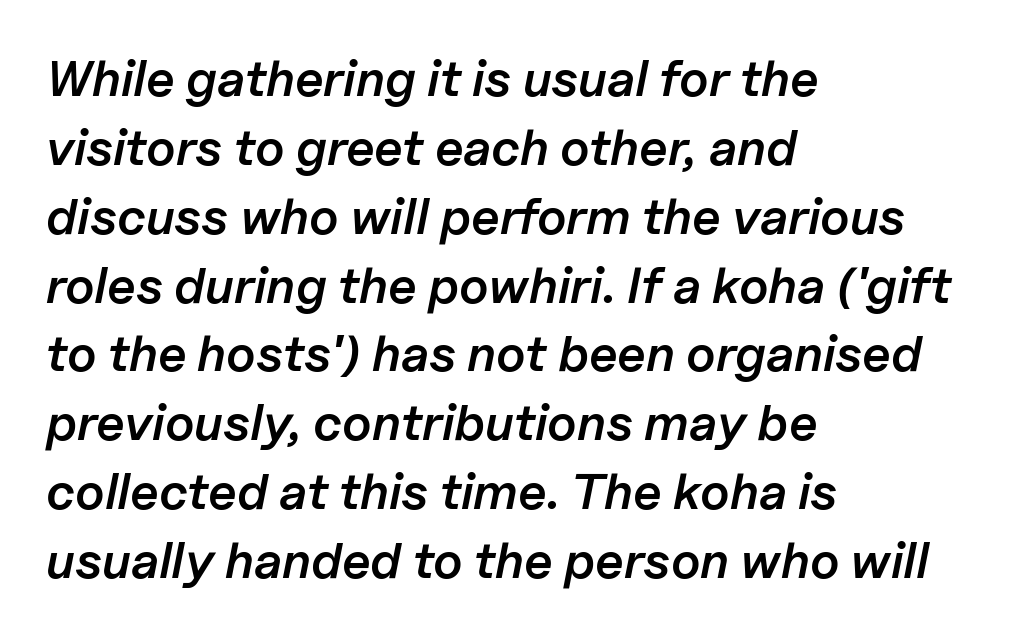
Is the letter spacing exaggerated? No — it looks like the ordinary default. This sample uses an oblique cut, with every glyph tilted off the vertical. The area under the type is left untouched. What weight is shown? A semibold, between regular and bold. The rendering uses natural spacing where letterforms have individual widths.
